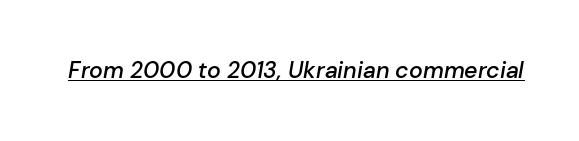
Emphasis by weight is partial: semibold. Spacing between characters is what you'd get straight out of the box. These characters rest on top of a visible drawn line. It's the slanting kind of type.
